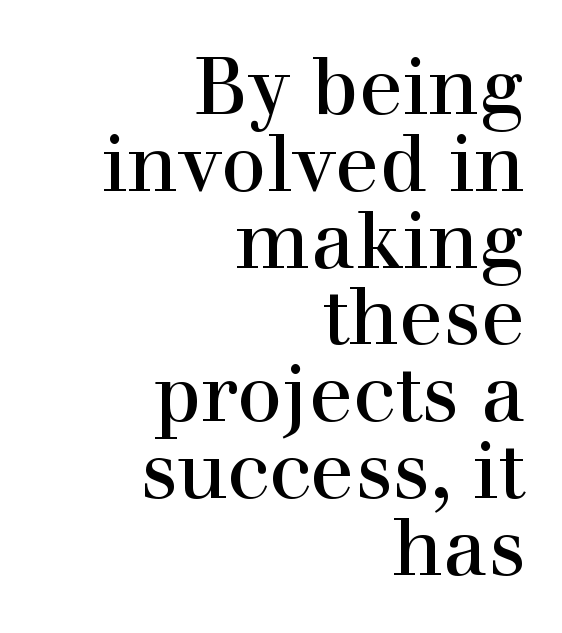
{"serif": "yes", "italic": "no", "width": "normal", "x_height": "medium", "monospaced": "no", "underline": "no", "align": "right", "line_spacing": "tight", "line_spacing_ratio": 0.96, "letter_spacing": "normal", "letter_spacing_em": 0.0, "glyph_px": 80}
